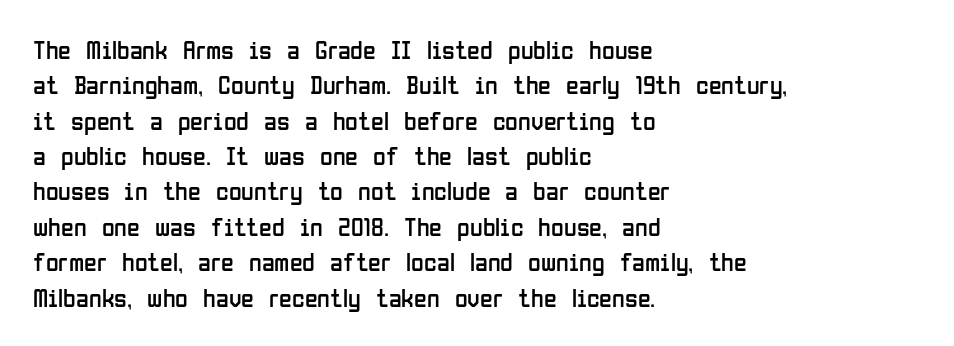
The image shows 26 px text type, upright; set left-aligned, normal line spacing (1.36x), normal letter spacing, not underlined.
